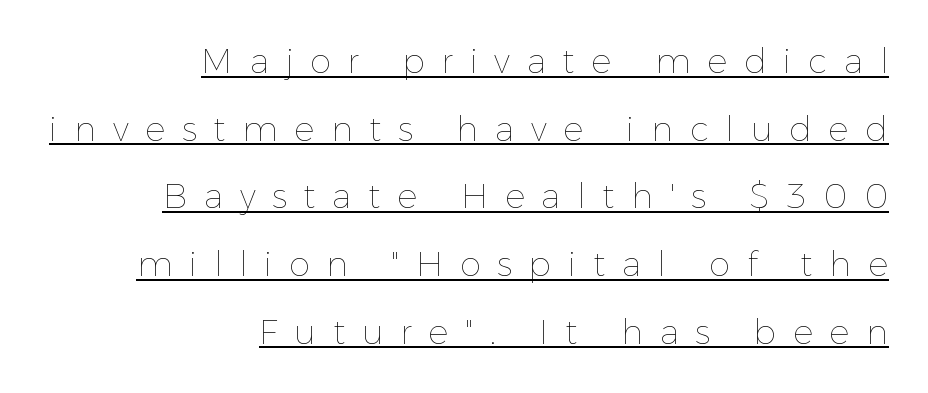
In terms of leading, this rendering errs on the spacious side. Compared with a flush-left layout, this one pins lines to the opposite, right side. Tracking value appears strongly positive — letters spread wide. Every character sits straight up, as roman type does.
